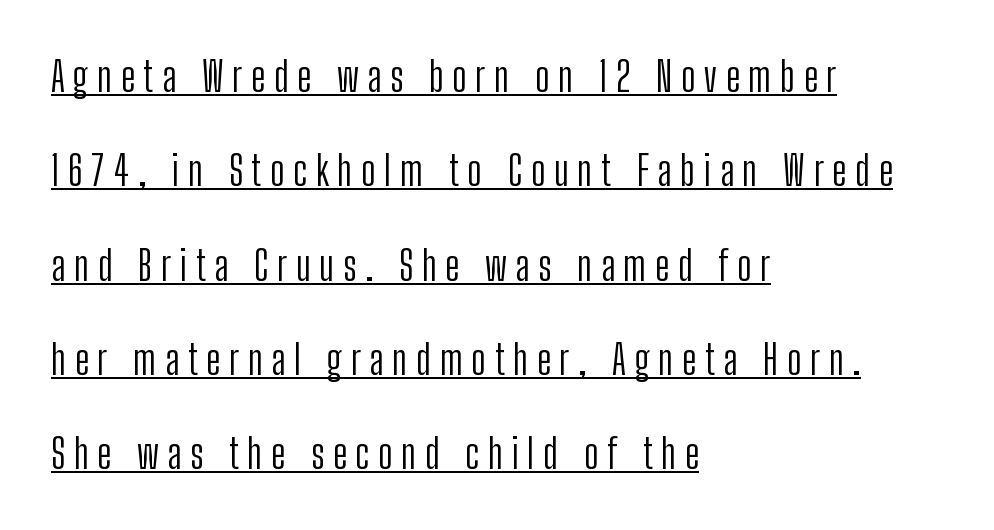
{"serif": "no", "italic": "no", "bold": "no", "weight": "light", "width": "condensed", "stroke_contrast": "low", "x_height": "medium", "monospaced": "no", "underline": "yes", "align": "left", "line_spacing": "loose", "line_spacing_ratio": 2.3, "letter_spacing": "wide", "letter_spacing_em": 0.21, "glyph_px": 41}
